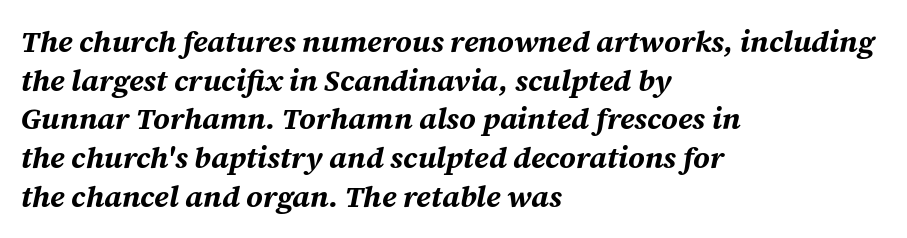
Q: Is the text bold? A: Yes.
Q: Is the text italic (slanted)? A: Yes, it leans right by about 12 degrees.
Q: Is the text underlined? A: No.
Q: How is the paragraph aligned? A: Left-aligned.
Q: Is the spacing between letters normal or unusually wide? A: Normal.
Q: Is the spacing between lines tight, normal or loose? A: Normal.
Q: Width (condensed, normal, or wide)? A: Normal.
Q: Stroke contrast? A: Medium.
Q: x-height? A: Medium.
Q: Monospaced? A: No.
